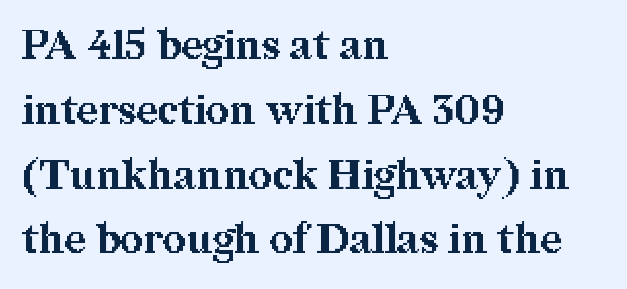
The image shows 41 px bold serif type, upright; set left-aligned, normal line spacing (1.58x), normal letter spacing, not underlined; medium stroke contrast and a medium x-height.
